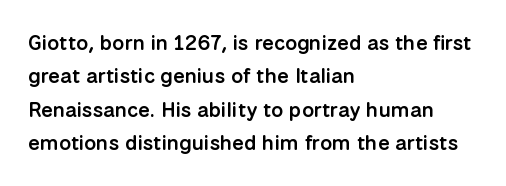
The image shows 21 px text type, upright; set left-aligned, normal line spacing (1.59x), normal letter spacing, not underlined.
